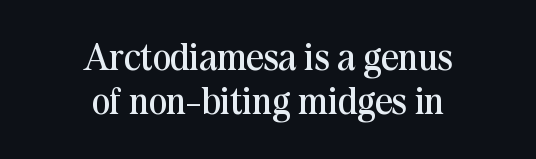
The image shows 38 px regular-weight serif type, upright; set centered, line spacing 1.17x, normal letter spacing, not underlined; medium stroke contrast and a medium x-height.
